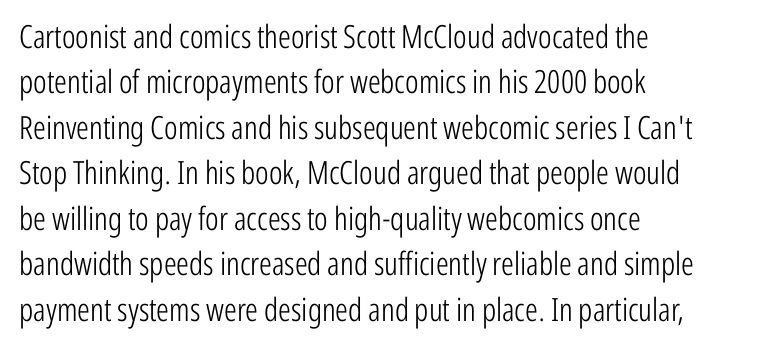
These lines sit exactly where default settings would place them. The passage shown is not underscored anywhere. Words appear dense and cohesive because spacing is normal. Heaviness? Minimal to ordinary, like unemphasized prose. Unlike italic type, these characters show no tilt at all.
